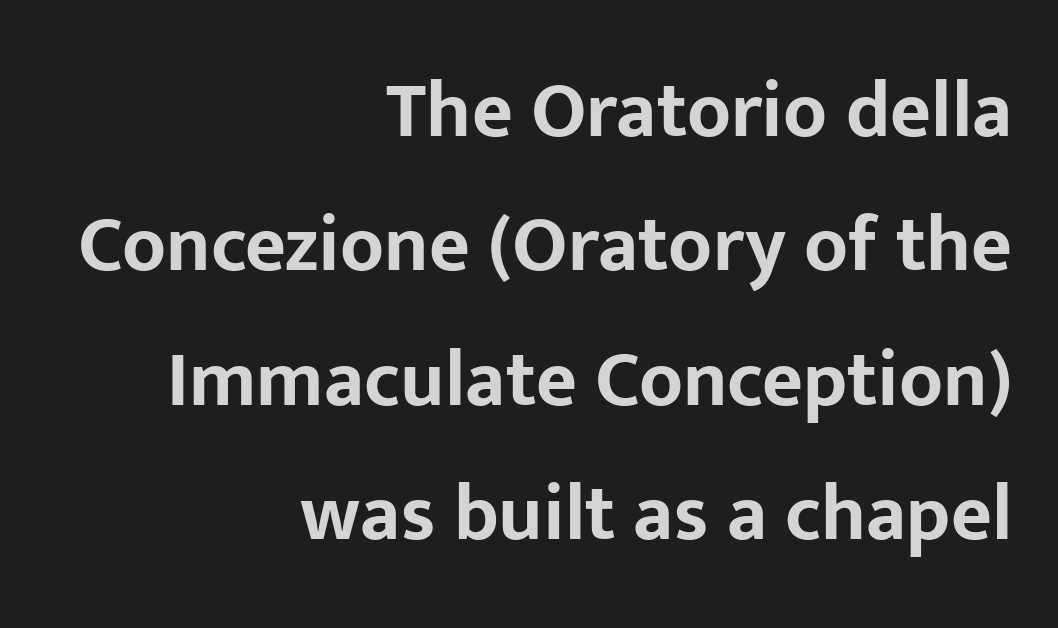
Q: Is the text bold? A: Yes.
Q: Is the text italic (slanted)? A: No, it is upright.
Q: Is the typeface a serif or a sans-serif typeface? A: Sans-serif.
Q: Is the text underlined? A: No.
Q: How is the paragraph aligned? A: Right-aligned.
Q: Is the spacing between letters normal or unusually wide? A: Normal.
Q: Is the spacing between lines tight, normal or loose? A: Normal.
Q: Width (condensed, normal, or wide)? A: Normal.
Q: Stroke contrast? A: Low.
Q: x-height? A: Medium.
Q: Monospaced? A: No.
